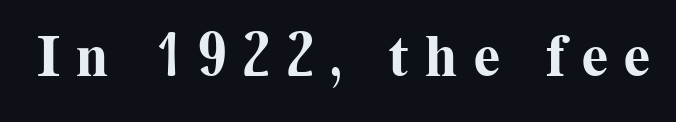
The image shows 61 px bold serif type, upright; set unusually wide letter spacing (+0.25 em), not underlined; medium stroke contrast and a medium x-height.
